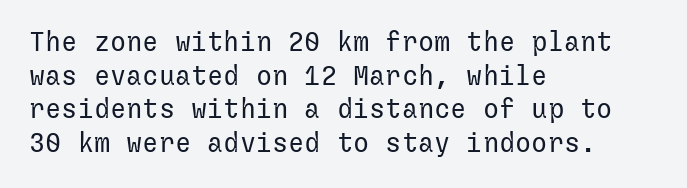
Q: Is the text bold? A: No.
Q: Is the text italic (slanted)? A: No, it is upright.
Q: Is the text underlined? A: No.
Q: How is the paragraph aligned? A: Left-aligned.
Q: Is the spacing between letters normal or unusually wide? A: Normal.
Q: Is the spacing between lines tight, normal or loose? A: Normal.
